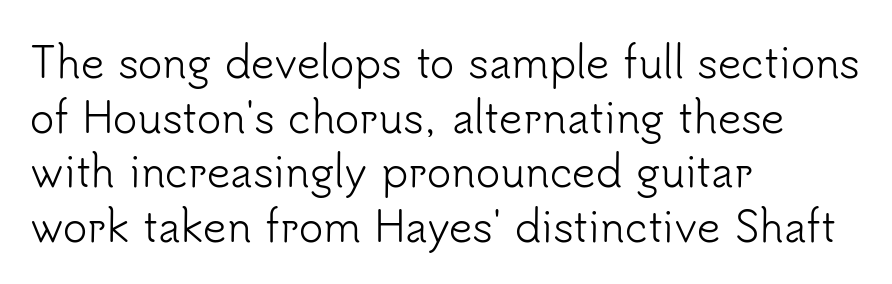
Characters remain perfectly vertical along every line. Spacing verdict: proportional, widths tailored to each character. Descenders are the only things crossing below the line. In CSS terms this would be text-align: left. This sample uses plain, unmodified letter spacing.
